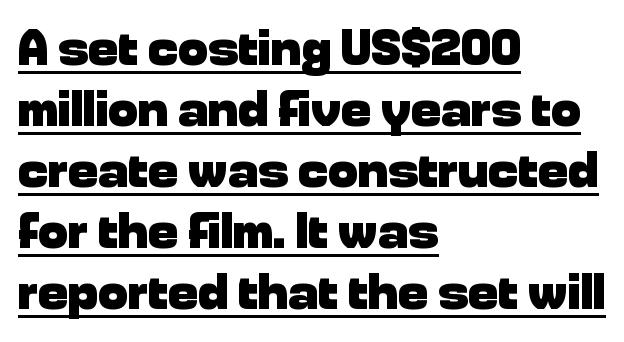
{"serif": "no", "italic": "no", "bold": "yes", "weight": "heavy", "width": "normal", "stroke_contrast": "low", "x_height": "medium", "monospaced": "no", "underline": "yes", "align": "left", "line_spacing_ratio": 1.22, "letter_spacing": "normal", "letter_spacing_em": 0.0, "glyph_px": 50}
